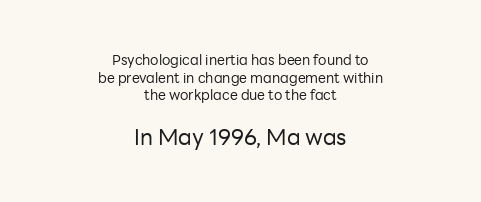
Q: Is the text bold? A: No.
Q: Is the text italic (slanted)? A: No, it is upright.
Q: Is the text underlined? A: No.
Q: How is the paragraph aligned? A: Centered.
Q: Is the spacing between letters normal or unusually wide? A: Normal.
Q: Is the spacing between lines tight, normal or loose? A: Normal.
Q: Which block of text is set in a larger size, the first (top) or the second (bottom)? A: The second (bottom) one.
